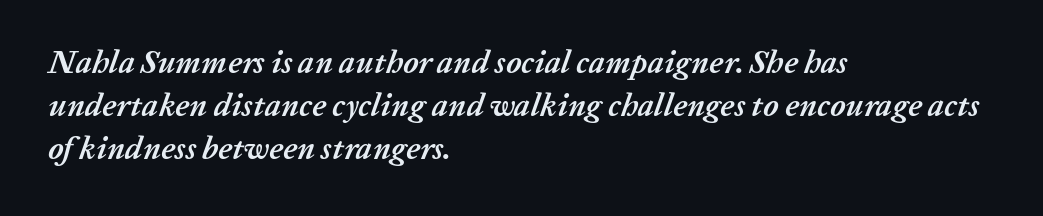
Q: Is the text bold? A: Yes.
Q: Is the text italic (slanted)? A: Yes, it leans right by about 20 degrees.
Q: Is the text underlined? A: No.
Q: How is the paragraph aligned? A: Left-aligned.
Q: Is the spacing between letters normal or unusually wide? A: Normal.
Q: Is the spacing between lines tight, normal or loose? A: Normal.
Q: Width (condensed, normal, or wide)? A: Normal.
Q: Stroke contrast? A: Low.
Q: x-height? A: Medium.
Q: Monospaced? A: No.
